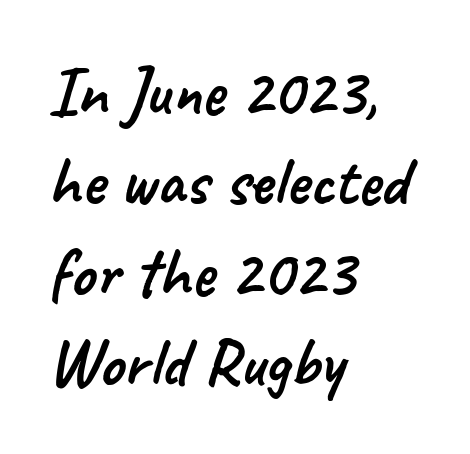
{"serif": "no", "width": "normal", "stroke_contrast": "low", "x_height": "small", "monospaced": "no", "underline": "no", "align": "left", "line_spacing": "normal", "line_spacing_ratio": 1.31, "letter_spacing": "normal", "letter_spacing_em": 0.0, "glyph_px": 69}
